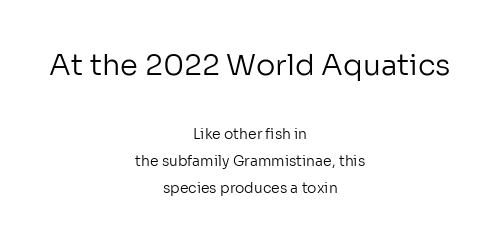
Q: Is the text bold? A: No.
Q: Is the text italic (slanted)? A: No, it is upright.
Q: Is the typeface a serif or a sans-serif typeface? A: Sans-serif.
Q: Is the text underlined? A: No.
Q: How is the paragraph aligned? A: Centered.
Q: Is the spacing between letters normal or unusually wide? A: Normal.
Q: Is the spacing between lines tight, normal or loose? A: Loose.
Q: Which block of text is set in a larger size, the first (top) or the second (bottom)? A: The first (top) one.
Q: Width (condensed, normal, or wide)? A: Normal.
Q: Stroke contrast? A: Low.
Q: x-height? A: Medium.
Q: Monospaced? A: No.
